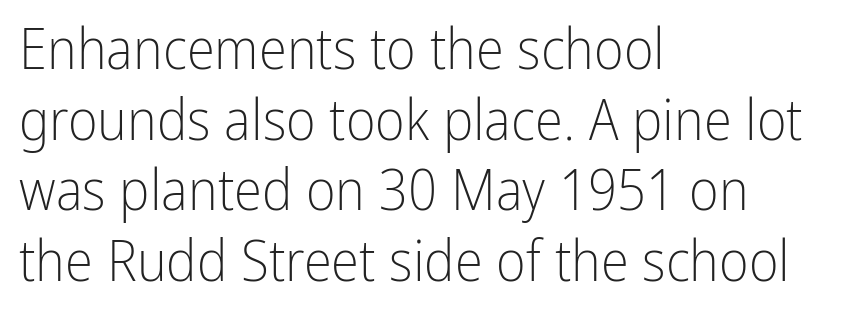
{"serif": "no", "italic": "no", "bold": "no", "weight": "light", "width": "condensed", "stroke_contrast": "low", "x_height": "medium", "monospaced": "no", "underline": "no", "align": "left", "line_spacing_ratio": 1.24, "letter_spacing": "normal", "letter_spacing_em": 0.0, "glyph_px": 57}
